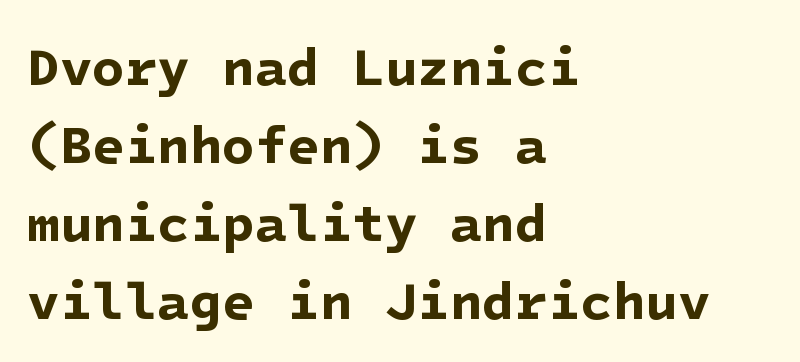
The face used here is rendered with its standard letterfit. Which margin do the lines hug? The left one — the right edge is uneven. What weight is shown? A full bold with thick strokes. Check where the strokes stop: nothing finishes them off — pure sans.
